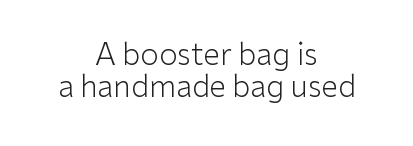
Q: Is the text bold? A: No.
Q: Is the text italic (slanted)? A: No, it is upright.
Q: Is the typeface a serif or a sans-serif typeface? A: Sans-serif.
Q: Is the text underlined? A: No.
Q: How is the paragraph aligned? A: Centered.
Q: Is the spacing between letters normal or unusually wide? A: Normal.
Q: Is the spacing between lines tight, normal or loose? A: Tight.
Q: Width (condensed, normal, or wide)? A: Normal.
Q: Stroke contrast? A: Low.
Q: x-height? A: Medium.
Q: Monospaced? A: No.
